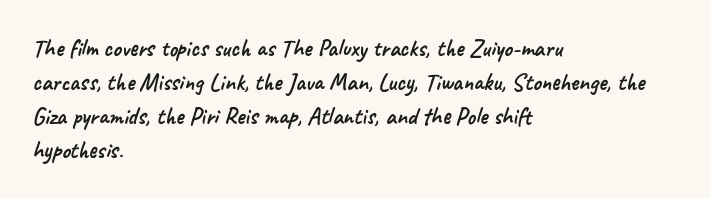
Lines of text with bare space underneath. Glyph-to-glyph distance matches everyday printed text. The lines sit at an ordinary, default distance from one another. The lines in this sample share a left origin and differ only in where they stop.
